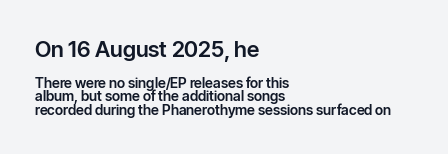
What's the leading like? Squeezed, with rows nearly overlapping. Leftover space on each line is placed entirely after the last word. How are the letters spaced? Ordinarily, with no added tracking. This sample uses an upright cut, with every glyph sitting square on the baseline.
